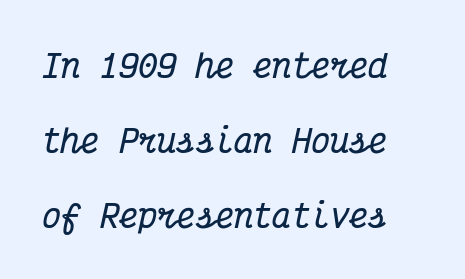
Q: Is the text bold? A: Yes.
Q: Is the text italic (slanted)? A: Yes, it leans right by about 12 degrees.
Q: Is the typeface a serif or a sans-serif typeface? A: Serif.
Q: Is the text underlined? A: No.
Q: Is the spacing between letters normal or unusually wide? A: Normal.
Q: Is the spacing between lines tight, normal or loose? A: Loose.
Q: Width (condensed, normal, or wide)? A: Condensed.
Q: Stroke contrast? A: Medium.
Q: x-height? A: Medium.
Q: Monospaced? A: Yes.
